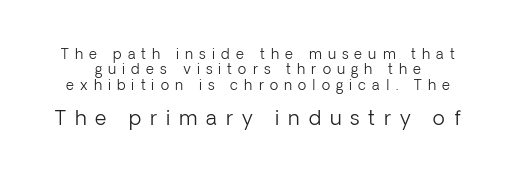
Q: Is the text bold? A: No.
Q: Is the text italic (slanted)? A: No, it is upright.
Q: Is the text underlined? A: No.
Q: Is the spacing between letters normal or unusually wide? A: Unusually wide.
Q: Is the spacing between lines tight, normal or loose? A: Tight.
Q: Which block of text is set in a larger size, the first (top) or the second (bottom)? A: The second (bottom) one.
